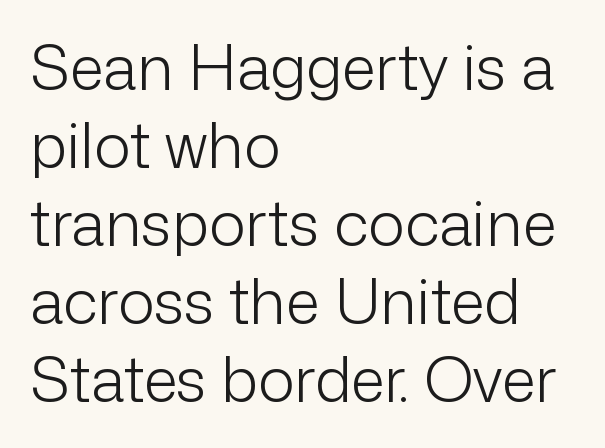
The image shows 62 px light sans-serif type, upright; set left-aligned, normal line spacing (1.26x), normal letter spacing, not underlined; low stroke contrast and a medium x-height.
